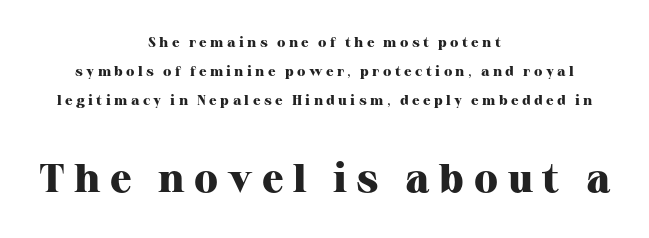
{"serif": "yes", "italic": "no", "bold": "yes", "weight": "heavy", "width": "normal", "stroke_contrast": "high", "x_height": "medium", "monospaced": "no", "underline": "no", "align": "center", "line_spacing": "loose", "line_spacing_ratio": 2.07, "letter_spacing": "wide", "letter_spacing_em": 0.24, "larger_block": "second", "size_ratio": 2.86, "glyph_px": 40}
